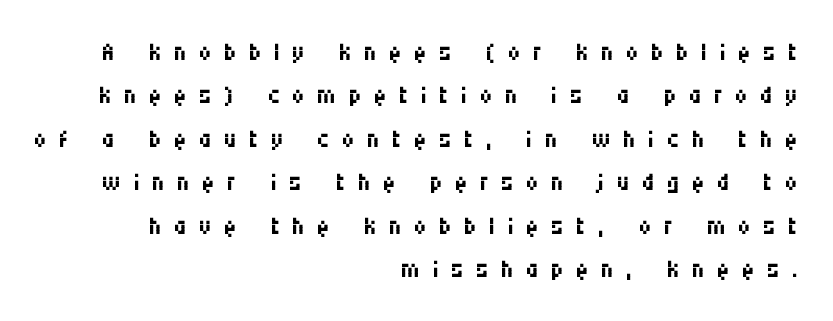
{"serif": "no", "italic": "no", "bold": "no", "weight": "regular", "width": "condensed", "stroke_contrast": "medium", "x_height": "large", "monospaced": "no", "underline": "no", "align": "right", "line_spacing_ratio": 1.24, "letter_spacing": "wide", "letter_spacing_em": 0.35, "glyph_px": 35}
